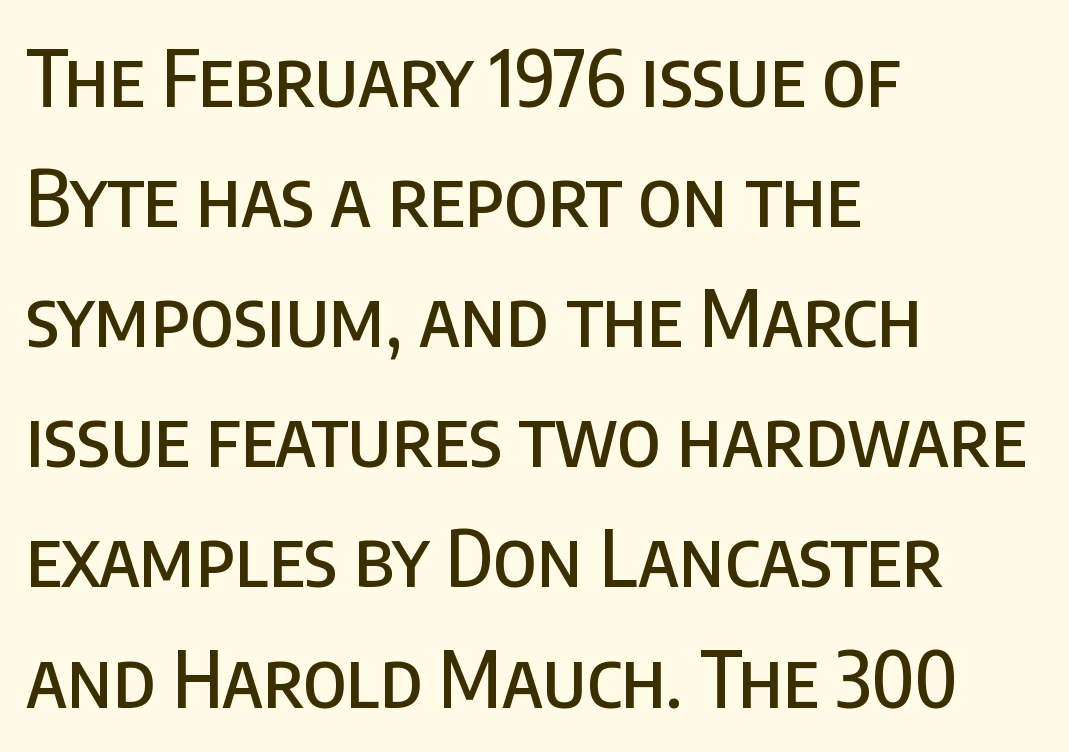
{"serif": "no", "italic": "no", "width": "condensed", "stroke_contrast": "low", "x_height": "large", "monospaced": "no", "underline": "no", "align": "left", "line_spacing": "normal", "line_spacing_ratio": 1.54, "letter_spacing": "normal", "letter_spacing_em": 0.0, "glyph_px": 78}
